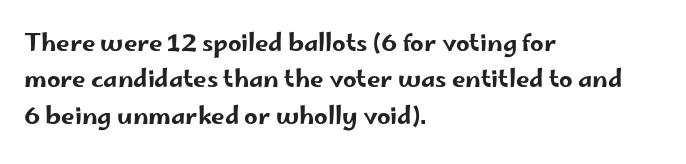
A normal amount of white space separates one row of letters from the next. Is there any slant? The stems are plumb. Nobody touched the tracking dial on this one. Quick note: underline off.
